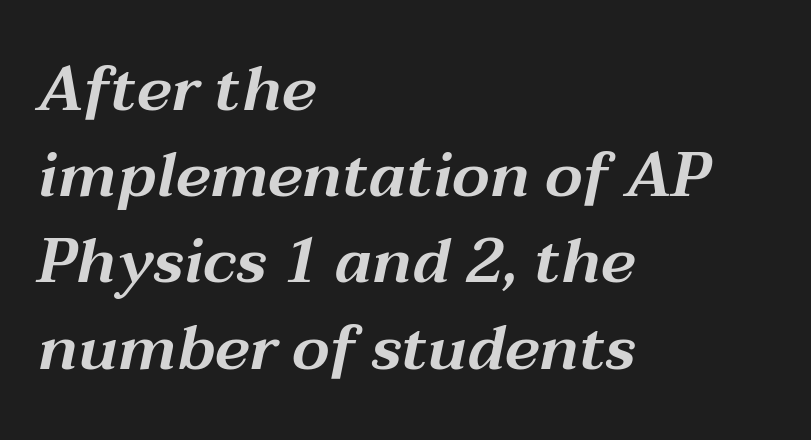
The image shows 62 px wide type, italic (leaning right); set left-aligned, normal line spacing (1.39x), normal letter spacing, not underlined; medium stroke contrast and a medium x-height.
